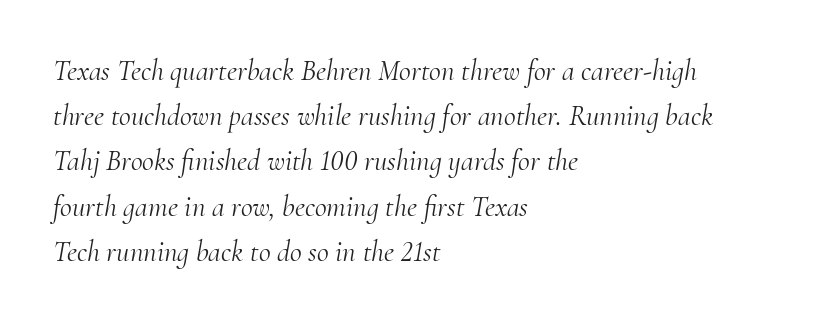
Students, observe: this is what conventionally led text looks like. These lines are rendered in a variable-pitch font. The glyphs in this specimen are seriffed. A student would call this left alignment; a typographer would say flush left, rag right. The font's italic variant was chosen for this text. The rendering keeps characters at their native spacing.
